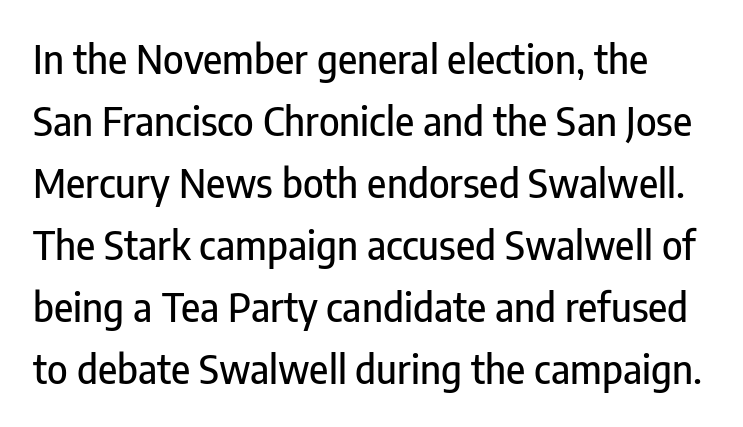
This sample uses plain, unmodified letter spacing. The rows are spaced the way most documents space them. A typesetter would mark this as roman, not italic. Letters rest on an invisible, unmarked baseline.
